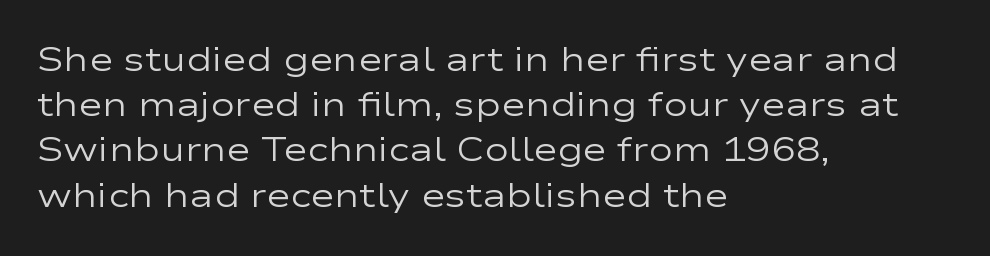
{"serif": "no", "italic": "no", "bold": "no", "weight": "regular", "width": "wide", "stroke_contrast": "low", "x_height": "medium", "monospaced": "no", "underline": "no", "align": "left", "line_spacing": "normal", "line_spacing_ratio": 1.37, "letter_spacing": "normal", "letter_spacing_em": 0.0, "glyph_px": 33}
